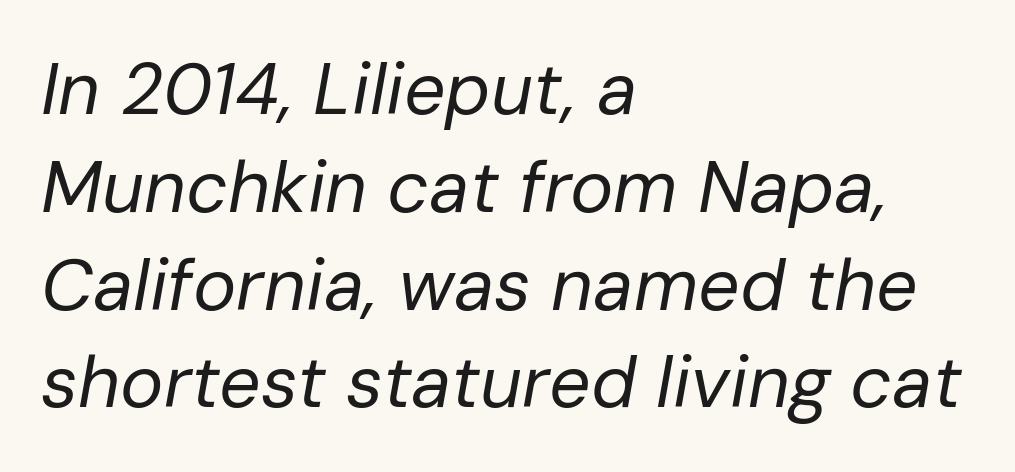
{"italic": "yes", "lean": "right", "slant_degrees": 10, "bold": "no", "weight": "regular", "width": "normal", "stroke_contrast": "low", "x_height": "medium", "monospaced": "no", "underline": "no", "align": "left", "line_spacing": "normal", "line_spacing_ratio": 1.34, "letter_spacing": "normal", "letter_spacing_em": 0.0, "glyph_px": 73}
